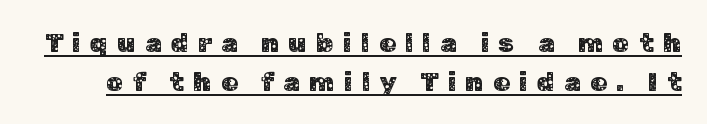
The image shows 27 px text type, upright; set normal line spacing (1.44x), unusually wide letter spacing (+0.34 em), underlined.
